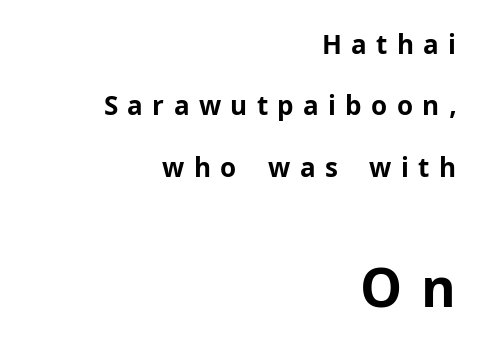
The image shows 53 px bold sans-serif type, upright; set right-aligned, loose line spacing (2.36x), unusually wide letter spacing (+0.36 em), not underlined; the second (bottom) block is 2.04x larger; low stroke contrast and a medium x-height.
